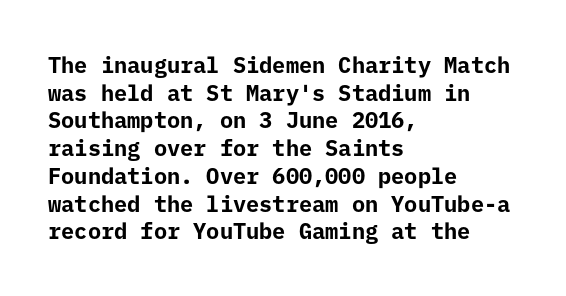
These words are printed bold, with thick strokes throughout. The string is rendered with underlining switched off. What's the leading like? Ordinary, nothing unusual. Tracking value appears to be zero — textbook default spacing. This rendering uses left alignment, leaving the right contour irregular. Every stem runs plumb, perpendicular to the baseline.
